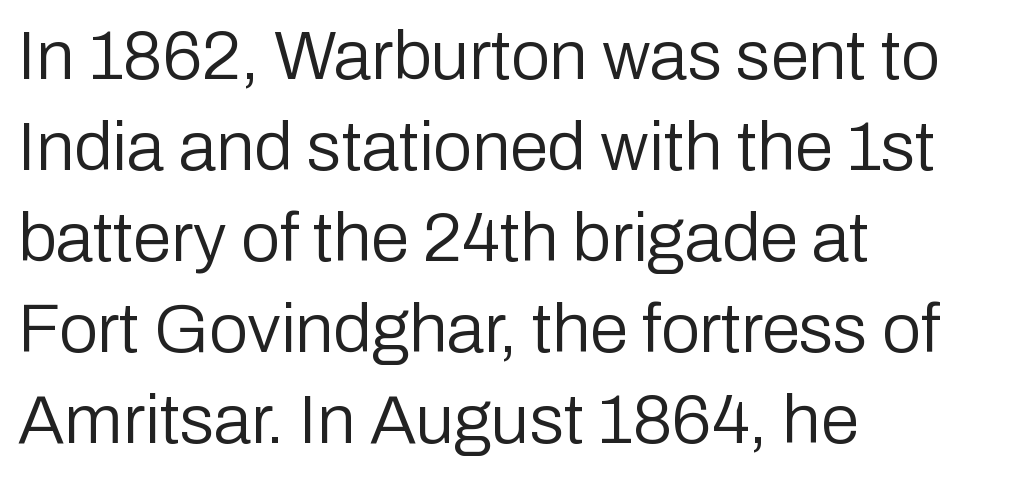
The image shows 69 px regular-weight sans-serif type, upright; set left-aligned, normal line spacing (1.32x), normal letter spacing, not underlined; low stroke contrast and a medium x-height.
